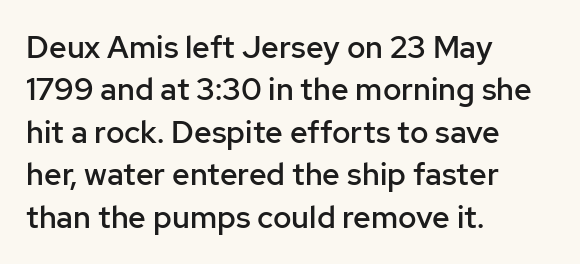
{"serif": "no", "italic": "no", "bold": "semi", "weight": "semibold", "width": "normal", "stroke_contrast": "low", "x_height": "medium", "monospaced": "no", "underline": "no", "align": "left", "line_spacing": "normal", "line_spacing_ratio": 1.37, "letter_spacing": "normal", "letter_spacing_em": 0.0, "glyph_px": 31}
